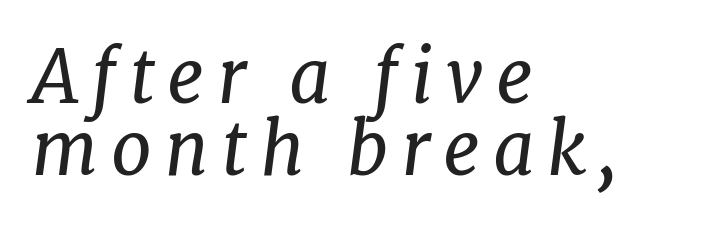
{"serif": "yes", "italic": "yes", "lean": "right", "slant_degrees": 7, "bold": "no", "weight": "regular", "width": "normal", "stroke_contrast": "low", "x_height": "medium", "monospaced": "no", "underline": "no", "align": "left", "line_spacing": "tight", "line_spacing_ratio": 0.98, "glyph_px": 73}
